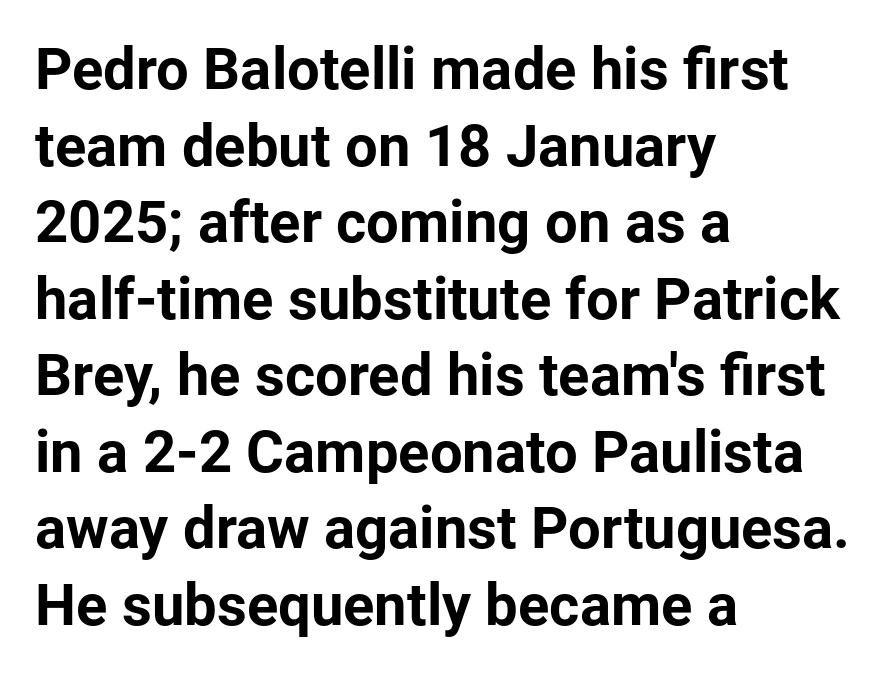
Q: Is the text bold? A: Yes.
Q: Is the text italic (slanted)? A: No, it is upright.
Q: Is the typeface a serif or a sans-serif typeface? A: Sans-serif.
Q: Is the text underlined? A: No.
Q: How is the paragraph aligned? A: Left-aligned.
Q: Is the spacing between letters normal or unusually wide? A: Normal.
Q: Is the spacing between lines tight, normal or loose? A: Normal.
Q: Width (condensed, normal, or wide)? A: Normal.
Q: Stroke contrast? A: Low.
Q: x-height? A: Medium.
Q: Monospaced? A: No.
